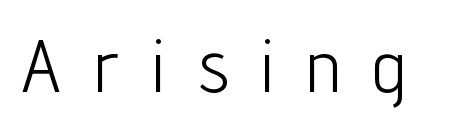
Q: Is the text bold? A: No.
Q: Is the text italic (slanted)? A: No, it is upright.
Q: Is the typeface a serif or a sans-serif typeface? A: Sans-serif.
Q: Is the text underlined? A: No.
Q: Is the spacing between letters normal or unusually wide? A: Unusually wide.
Q: Width (condensed, normal, or wide)? A: Condensed.
Q: Stroke contrast? A: Low.
Q: x-height? A: Medium.
Q: Monospaced? A: No.
